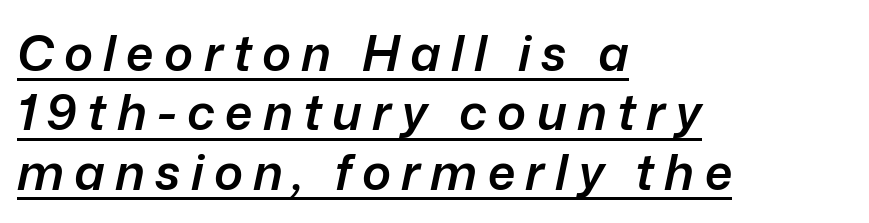
This is underlined copy, the kind a proofreader might mark for attention. You can tell it's italic because the verticals aren't actually vertical. Weight: semibold (demi). There is plenty of visible air inserted between adjacent glyphs. Note the varied advance widths — an 'i' is clearly narrower than an 'm'. The rag falls on the right side of this text block.
